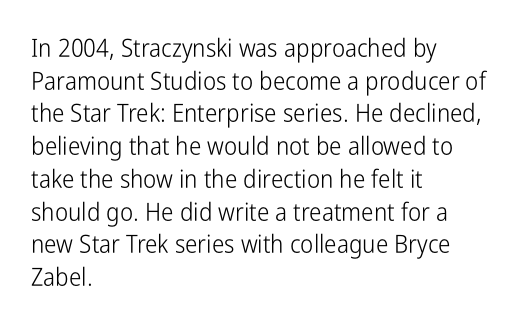
{"italic": "no", "bold": "no", "underline": "no", "align": "left", "line_spacing": "normal", "line_spacing_ratio": 1.31, "letter_spacing": "normal", "letter_spacing_em": 0.0, "glyph_px": 25}
